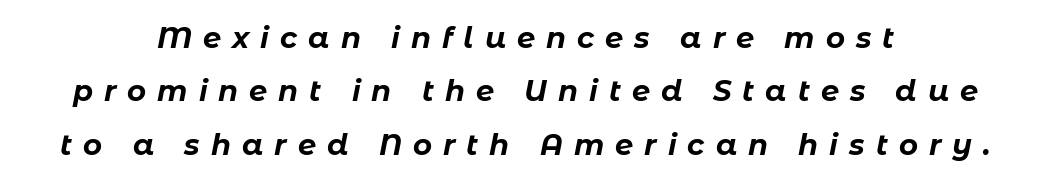
A typesetter would call this proportional, since set widths differ per character. Characters follow at a spacing far wider than the type designer built in. Strokes here are thick enough to call this a true bold. A student would call this center alignment; a typographer would say set centered.
